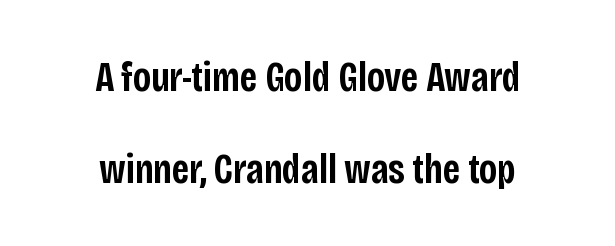
The type sits square on the baseline with zero lean. Moderately thickened strokes mark this as semibold type. Glyph-to-glyph distance matches everyday printed text. I'd call this a sans setting — the letters go barefoot. This rendering uses center alignment, leaving both contours irregular but symmetric. Each letter keeps its own natural width here, so spacing adapts to shape.
